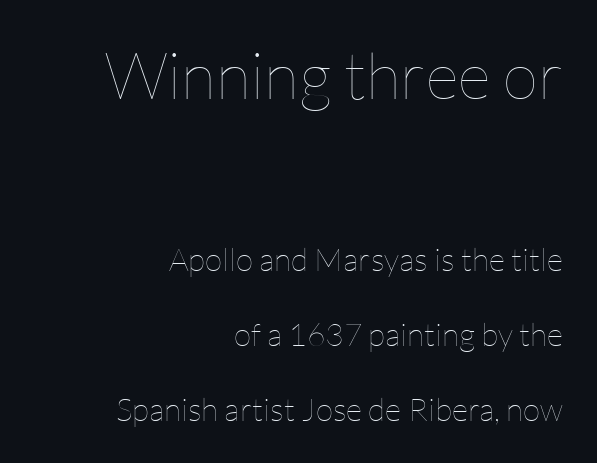
The image shows 65 px thin type, upright; set right-aligned, loose line spacing (2.35x), normal letter spacing, not underlined; the first (top) block is 2.03x larger; low stroke contrast and a medium x-height.
